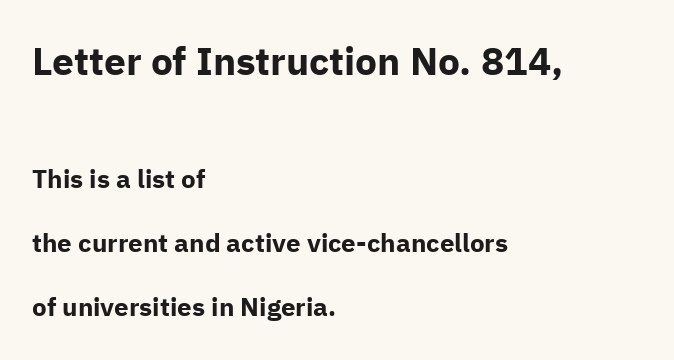
Q: Is the text bold? A: Yes.
Q: Is the text italic (slanted)? A: No, it is upright.
Q: Is the typeface a serif or a sans-serif typeface? A: Sans-serif.
Q: Is the text underlined? A: No.
Q: How is the paragraph aligned? A: Left-aligned.
Q: Is the spacing between letters normal or unusually wide? A: Normal.
Q: Is the spacing between lines tight, normal or loose? A: Loose.
Q: Which block of text is set in a larger size, the first (top) or the second (bottom)? A: The first (top) one.
Q: Width (condensed, normal, or wide)? A: Normal.
Q: Stroke contrast? A: Low.
Q: x-height? A: Medium.
Q: Monospaced? A: No.
